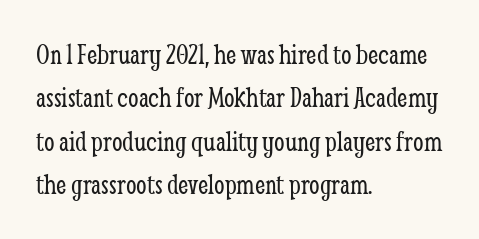
The image shows 30 px light, condensed serif type, upright; set left-aligned, normal line spacing (1.45x), normal letter spacing, not underlined; low stroke contrast and a medium x-height.
